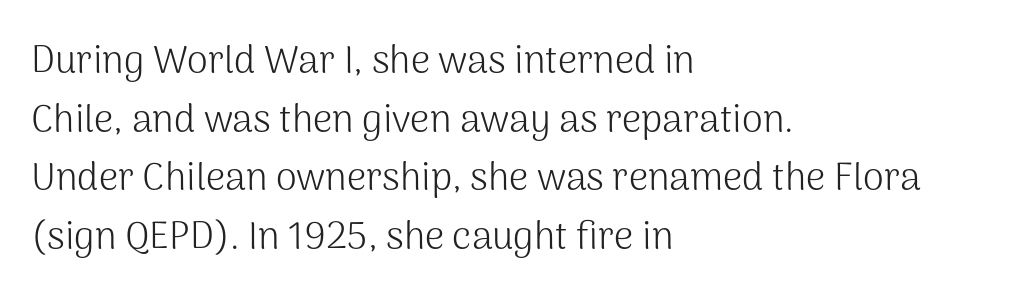
{"serif": "no", "italic": "no", "bold": "no", "weight": "light", "width": "normal", "stroke_contrast": "medium", "x_height": "medium", "monospaced": "no", "underline": "no", "align": "left", "line_spacing": "normal", "line_spacing_ratio": 1.54, "letter_spacing": "normal", "letter_spacing_em": 0.0, "glyph_px": 38}
